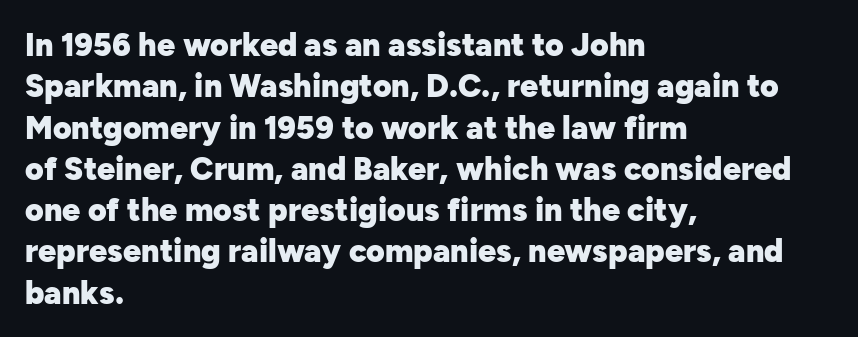
This sample uses an upright cut, with every glyph sitting square on the baseline. Font category for this specimen: sans-serif. A dark, heavy texture on the line: the type is bold. The face used here is proportionally spaced, like ordinary book or web type. Which margin do the lines hug? The left one — the right edge is uneven.
